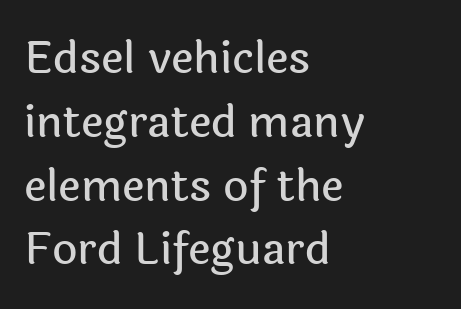
Q: Is the text italic (slanted)? A: No, it is upright.
Q: Is the typeface a serif or a sans-serif typeface? A: Sans-serif.
Q: Is the text underlined? A: No.
Q: How is the paragraph aligned? A: Left-aligned.
Q: Is the spacing between letters normal or unusually wide? A: Normal.
Q: Is the spacing between lines tight, normal or loose? A: Normal.
Q: Width (condensed, normal, or wide)? A: Normal.
Q: x-height? A: Medium.
Q: Monospaced? A: No.
